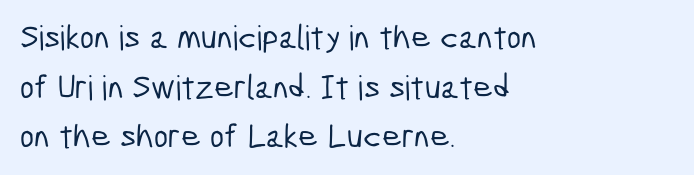
This sample uses a sans-serif face. Where is the straight margin? On the left. The gaps between neighbouring characters are ordinary and unremarkable. Successive baselines arrive at the customary interval.
